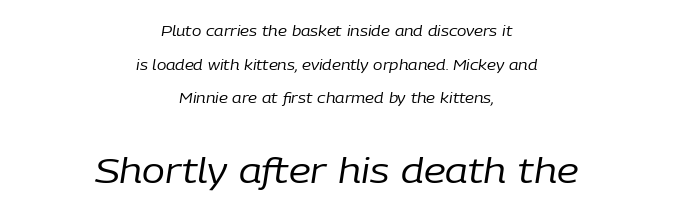
Horizontal bands of white between lines are thick stripes. Think of a printed novel: that variable character pitch is what you see here. Any mark beneath the type? The region is blank. This sample uses plain, unmodified letter spacing. In terms of posture, this sample is oblique.
